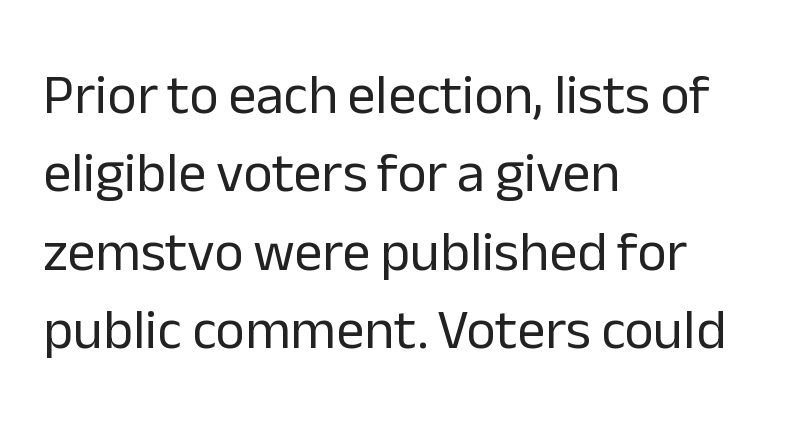
{"serif": "no", "italic": "no", "bold": "no", "weight": "regular", "width": "normal", "stroke_contrast": "low", "x_height": "medium", "monospaced": "no", "underline": "no", "align": "left", "line_spacing": "normal", "line_spacing_ratio": 1.4, "letter_spacing": "normal", "letter_spacing_em": 0.0, "glyph_px": 56}
